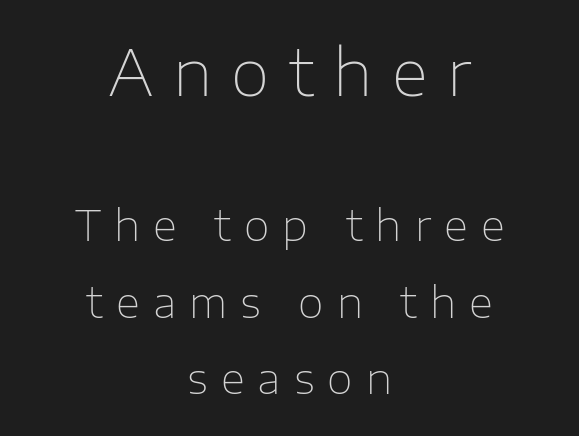
A sans-serif font was chosen for this passage. The rendering positions every line midway between the sides. The lettering holds an erect, upright posture throughout. The block sitting higher on the canvas is the one with enlarged characters. Think of a printed novel: that variable character pitch is what you see here.
